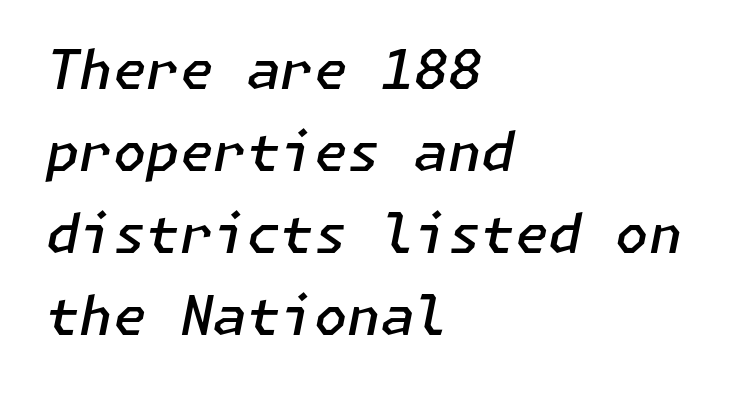
Beneath every word, the page is bare. Normally led — the rows are evenly, conventionally spaced. Look at the tracking — it's just the regular setting, nothing added. Is the type slanted? Yes — the strokes lean at a clear angle.
